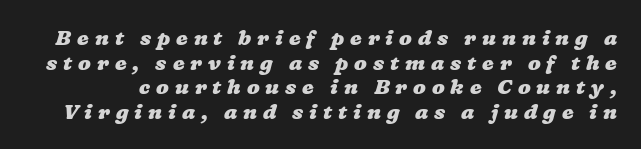
The image shows 21 px bold type; set line spacing 1.17x, unusually wide letter spacing (+0.28 em), not underlined.
